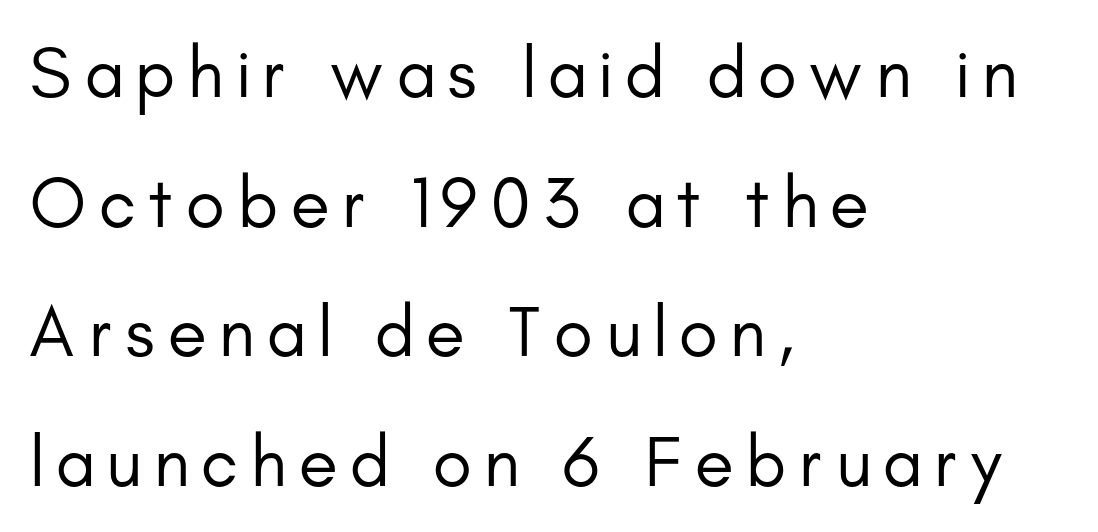
Q: Is the text bold? A: No.
Q: Is the text italic (slanted)? A: No, it is upright.
Q: Is the typeface a serif or a sans-serif typeface? A: Sans-serif.
Q: Is the text underlined? A: No.
Q: How is the paragraph aligned? A: Left-aligned.
Q: Width (condensed, normal, or wide)? A: Normal.
Q: Stroke contrast? A: Low.
Q: x-height? A: Small.
Q: Monospaced? A: No.
